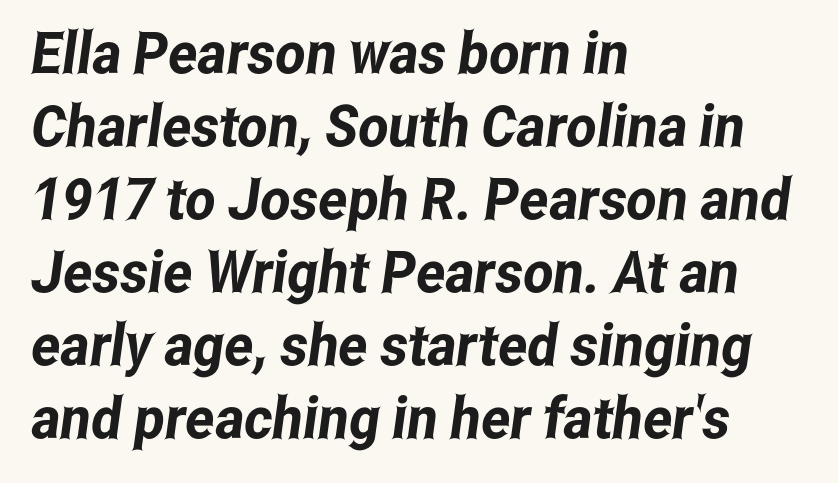
{"serif": "no", "width": "condensed", "stroke_contrast": "low", "x_height": "medium", "monospaced": "no", "underline": "no", "align": "left", "line_spacing": "normal", "line_spacing_ratio": 1.26, "letter_spacing": "normal", "letter_spacing_em": 0.0, "glyph_px": 58}
